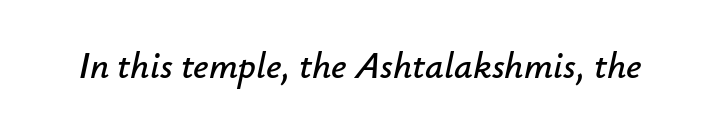
The image shows 37 px text type, italic (leaning right); set normal letter spacing, not underlined; low stroke contrast and a small x-height.
